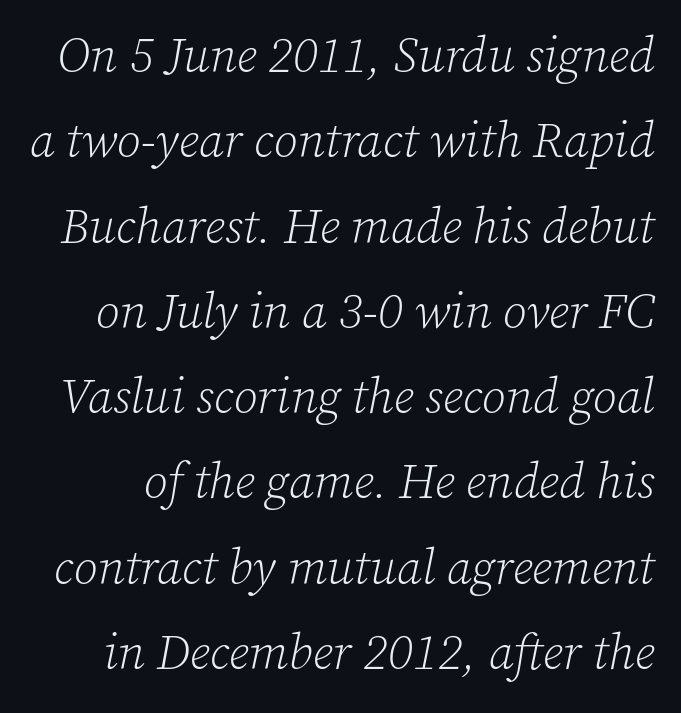
{"serif": "yes", "italic": "yes", "lean": "right", "slant_degrees": 12, "bold": "no", "weight": "light", "width": "normal", "stroke_contrast": "low", "x_height": "medium", "monospaced": "no", "underline": "no", "line_spacing_ratio": 1.74, "letter_spacing": "normal", "letter_spacing_em": 0.0, "glyph_px": 49}
